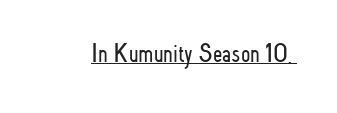
Q: Is the text bold? A: No.
Q: Is the text italic (slanted)? A: No, it is upright.
Q: Is the text underlined? A: Yes.
Q: Is the spacing between letters normal or unusually wide? A: Normal.
